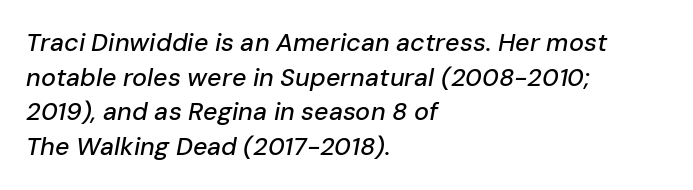
Q: Is the text italic (slanted)? A: Yes, it leans right by about 10 degrees.
Q: Is the text underlined? A: No.
Q: How is the paragraph aligned? A: Left-aligned.
Q: Is the spacing between letters normal or unusually wide? A: Normal.
Q: Is the spacing between lines tight, normal or loose? A: Normal.
